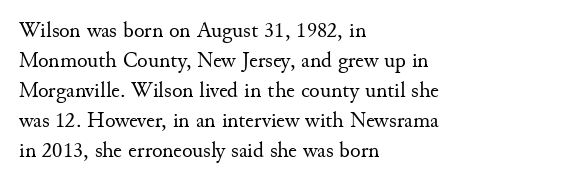
Q: Is the text bold? A: No.
Q: Is the text italic (slanted)? A: No, it is upright.
Q: Is the text underlined? A: No.
Q: How is the paragraph aligned? A: Left-aligned.
Q: Is the spacing between letters normal or unusually wide? A: Normal.
Q: Is the spacing between lines tight, normal or loose? A: Normal.
